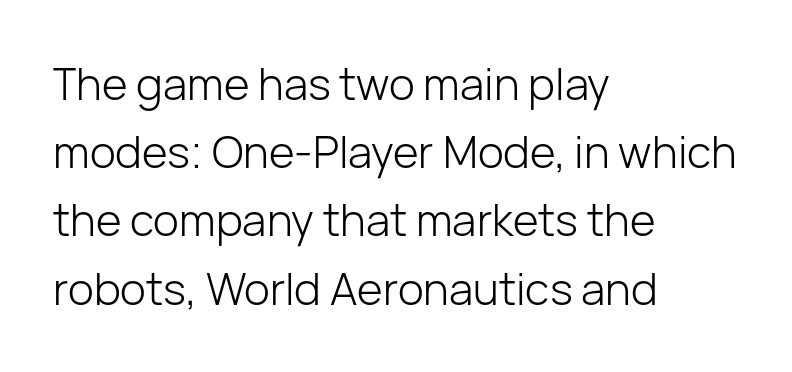
{"serif": "no", "italic": "no", "bold": "no", "weight": "light", "width": "normal", "stroke_contrast": "low", "x_height": "medium", "monospaced": "no", "underline": "no", "align": "left", "line_spacing": "normal", "line_spacing_ratio": 1.55, "letter_spacing": "normal", "letter_spacing_em": 0.0, "glyph_px": 44}
